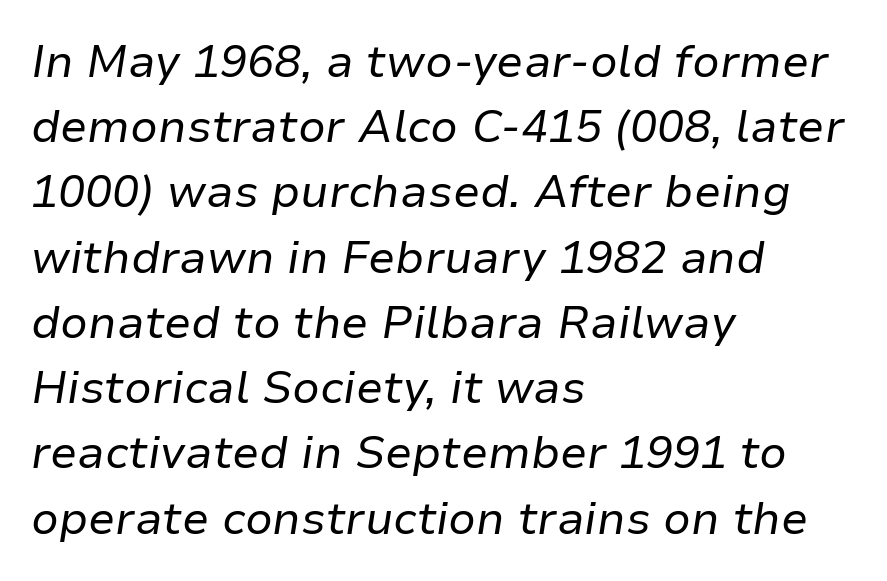
{"italic": "yes", "lean": "right", "slant_degrees": 9, "bold": "no", "weight": "regular", "width": "normal", "stroke_contrast": "low", "x_height": "medium", "monospaced": "no", "underline": "no", "align": "left", "line_spacing": "normal", "line_spacing_ratio": 1.45, "letter_spacing": "normal", "letter_spacing_em": 0.0, "glyph_px": 45}
